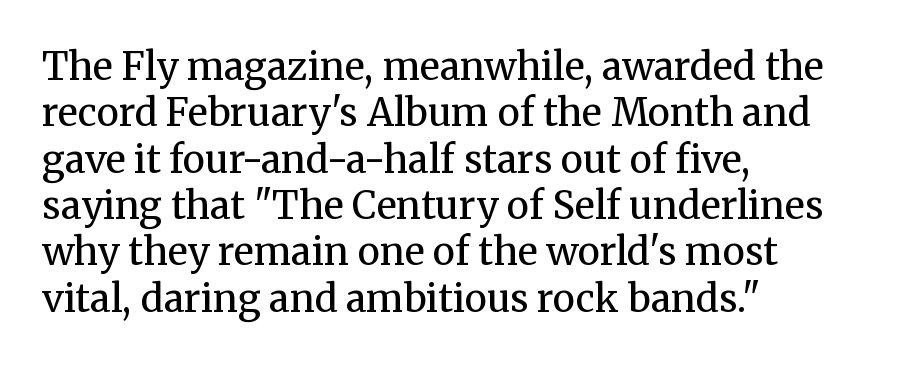
The font is comparable to plain body text, perhaps lighter. Quick note: not italic, upright. In terms of letterspacing, this is plain default setting. Serifs: yes, visible at the terminals of the letterforms. Only glyphs here, with clear space below each row.
